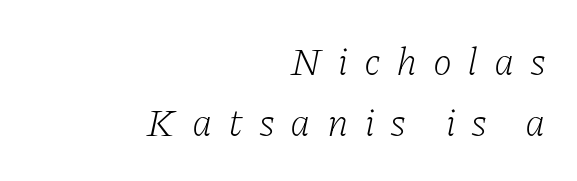
{"serif": "yes", "italic": "yes", "lean": "right", "slant_degrees": 11, "bold": "no", "weight": "light", "width": "normal", "stroke_contrast": "low", "x_height": "medium", "monospaced": "no", "underline": "no", "align": "right", "line_spacing": "normal", "line_spacing_ratio": 1.57, "letter_spacing": "wide", "letter_spacing_em": 0.4, "glyph_px": 39}
